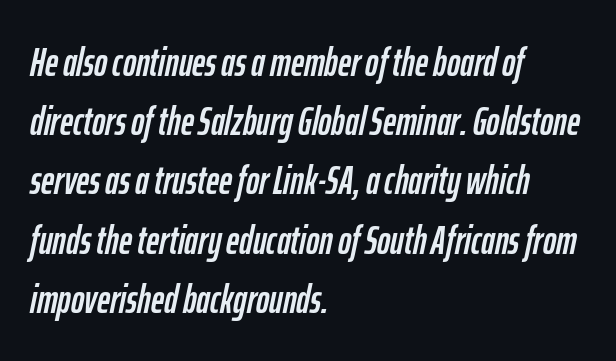
The image shows 40 px condensed type, italic (leaning right); set left-aligned, normal line spacing (1.48x), normal letter spacing, not underlined; low stroke contrast and a medium x-height.
